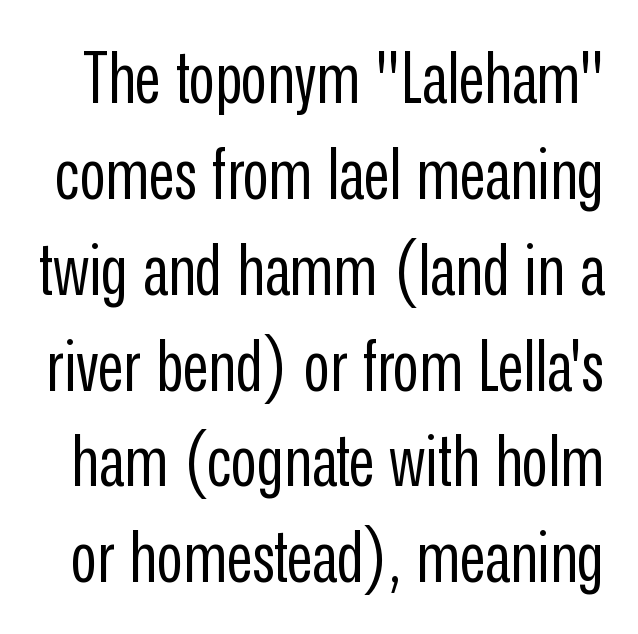
The font sits on the lighter half of the weight spectrum, regular included. In terms of posture, this sample is upright. Each new line begins a customary step beneath the previous one. Glance below the letters and you will spot only blank space. Serif or sans? Sans — the stroke terminals are bare.
